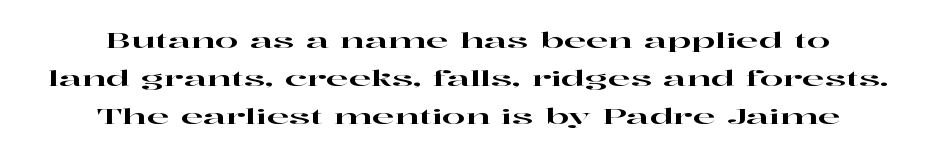
The rendering keeps characters at their native spacing. Underlining? Definitely not there. Neither beginnings nor endings align; midpoints do. In terms of posture, this sample is upright.
